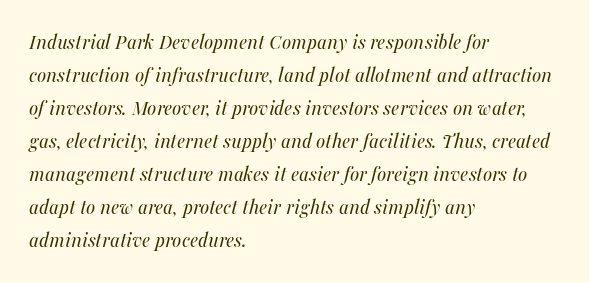
The image shows 22 px text type, italic (leaning right); set left-aligned, normal line spacing (1.5x), normal letter spacing, not underlined.
